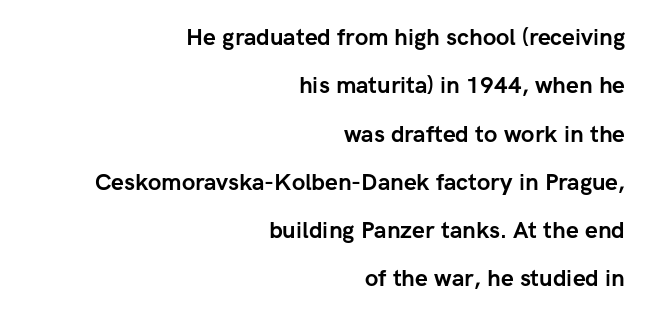
Q: Is the text bold? A: Yes.
Q: Is the text italic (slanted)? A: No, it is upright.
Q: Is the text underlined? A: No.
Q: How is the paragraph aligned? A: Right-aligned.
Q: Is the spacing between letters normal or unusually wide? A: Normal.
Q: Is the spacing between lines tight, normal or loose? A: Loose.
